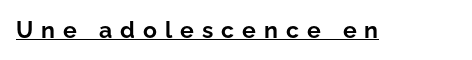
Q: Is the text bold? A: Yes.
Q: Is the text italic (slanted)? A: No, it is upright.
Q: Is the text underlined? A: Yes.
Q: Is the spacing between letters normal or unusually wide? A: Unusually wide.
